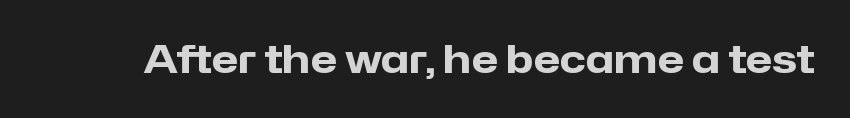
You could not count columns in this text — the font is proportionally spaced. A dark, heavy texture on the line: the type is bold. The space directly below the letters is spotless. Inter-character spacing is left at the font's built-in metrics. These lines are composed in type without serifs.
